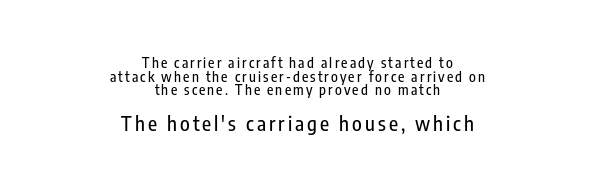
The setting favours the middle, as headings and verse often do. It's the straight-up-and-down kind of type. Reading down the column, the eye jumps only a short way to each next line. The letters in the lower block stand taller than those in the block above. Descender tails drop into unmarked territory.
